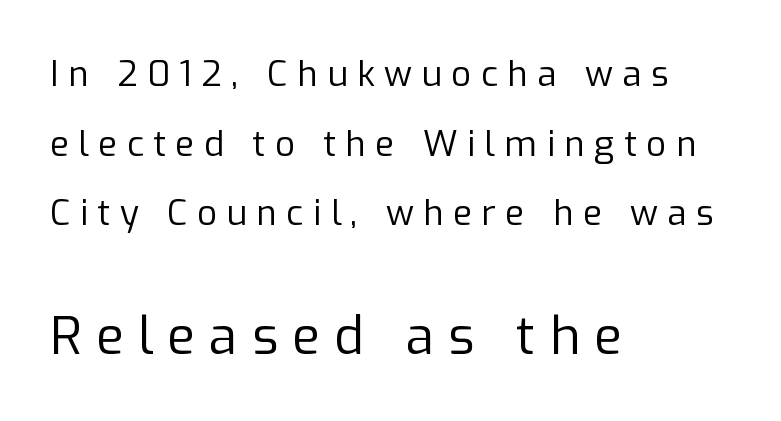
The image shows 52 px regular-weight sans-serif type, upright; set left-aligned, loose line spacing (1.99x), unusually wide letter spacing (+0.27 em), not underlined; the second (bottom) block is 1.49x larger; low stroke contrast and a medium x-height.
